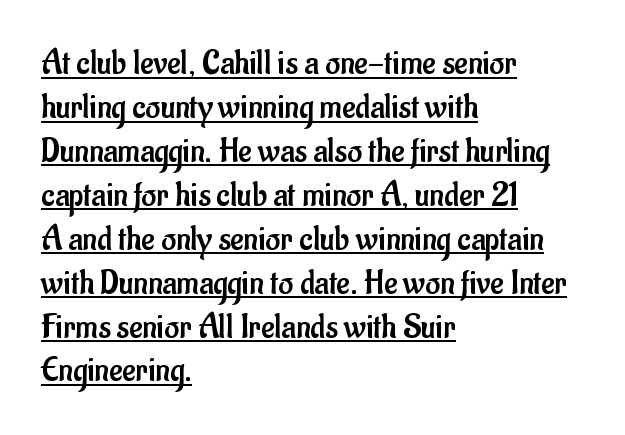
The image shows 36 px regular-weight, condensed sans-serif type, upright; set left-aligned, line spacing 1.22x, normal letter spacing, underlined; low stroke contrast and a small x-height.
